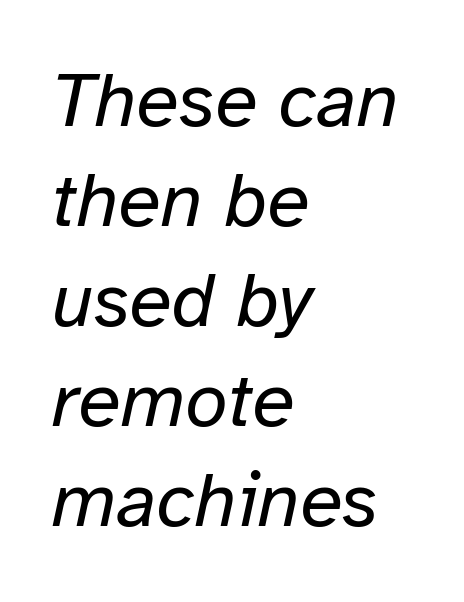
Honestly, there is no underline to notice here at all. The passage shown stacks its lines at a standard gap. This sample uses plain, unmodified letter spacing. Looks like regular typesetting: each glyph gets only the width it needs. The lettering tilts uniformly, giving the passage an italic look. The typeface has the unassuming heft of standard copy or less.
